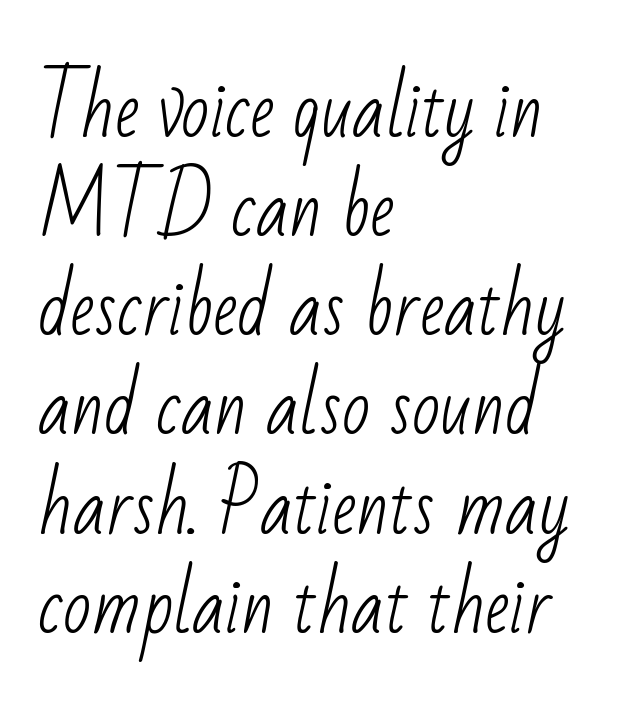
What stands out about the letter spacing? Nothing — it is the standard amount. Underline: absent. The rendering anchors every line to the left-hand side. Note the varied advance widths — an 'i' is clearly narrower than an 'm'. The typeface has the unassuming heft of standard copy or less. Regarding leading, the lines here are spaced in the standard way.
